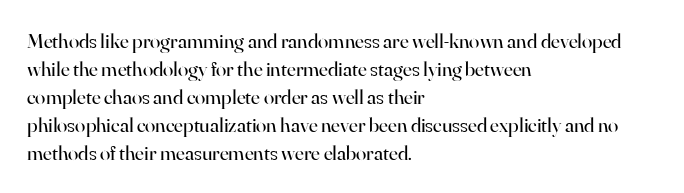
Q: Is the text bold? A: No.
Q: Is the text italic (slanted)? A: No, it is upright.
Q: Is the text underlined? A: No.
Q: How is the paragraph aligned? A: Left-aligned.
Q: Is the spacing between letters normal or unusually wide? A: Normal.
Q: Is the spacing between lines tight, normal or loose? A: Normal.
